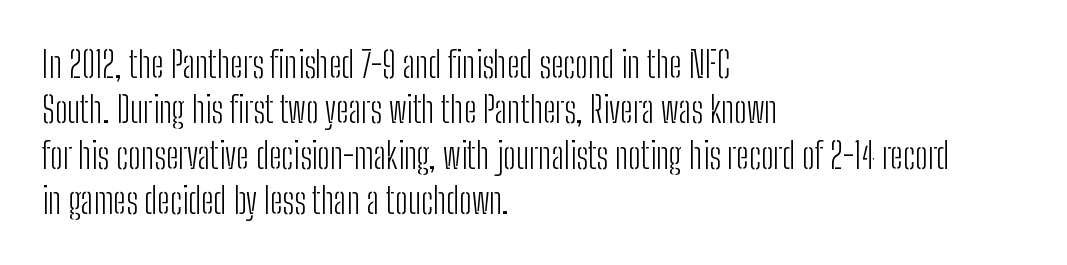
Q: Is the text bold? A: No.
Q: Is the text italic (slanted)? A: No, it is upright.
Q: Is the typeface a serif or a sans-serif typeface? A: Sans-serif.
Q: Is the text underlined? A: No.
Q: How is the paragraph aligned? A: Left-aligned.
Q: Is the spacing between letters normal or unusually wide? A: Normal.
Q: Is the spacing between lines tight, normal or loose? A: Normal.
Q: Width (condensed, normal, or wide)? A: Condensed.
Q: Stroke contrast? A: Low.
Q: x-height? A: Medium.
Q: Monospaced? A: No.
